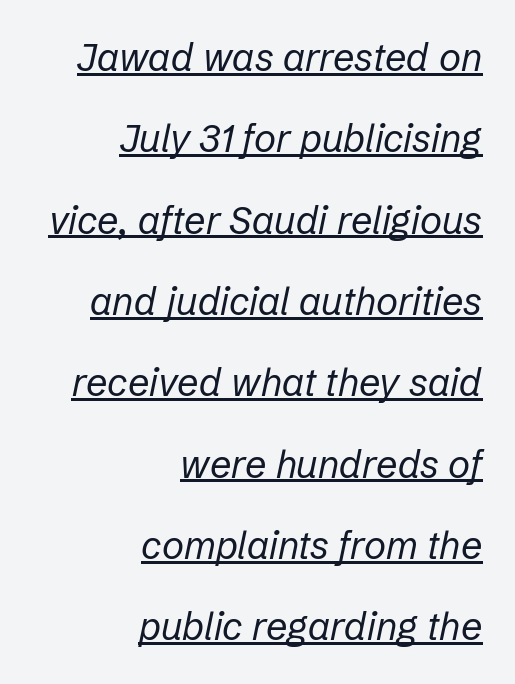
Q: Is the text bold? A: No.
Q: Is the text italic (slanted)? A: Yes, it leans right by about 12 degrees.
Q: Is the text underlined? A: Yes.
Q: How is the paragraph aligned? A: Right-aligned.
Q: Is the spacing between letters normal or unusually wide? A: Normal.
Q: Is the spacing between lines tight, normal or loose? A: Loose.
Q: Width (condensed, normal, or wide)? A: Normal.
Q: Stroke contrast? A: Low.
Q: x-height? A: Medium.
Q: Monospaced? A: No.
